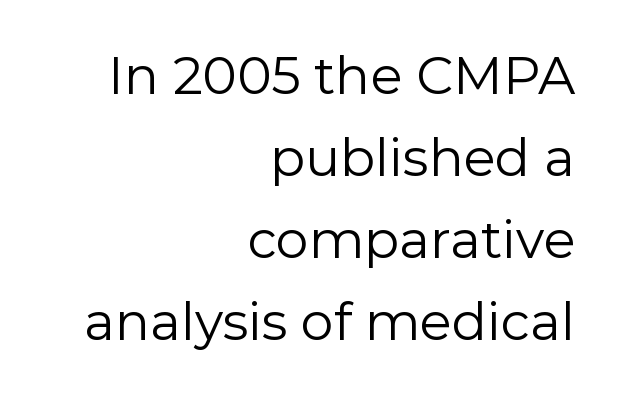
{"serif": "no", "italic": "no", "bold": "no", "weight": "regular", "width": "normal", "x_height": "medium", "monospaced": "no", "underline": "no", "align": "right", "line_spacing": "normal", "line_spacing_ratio": 1.58, "letter_spacing": "normal", "letter_spacing_em": 0.0, "glyph_px": 52}
